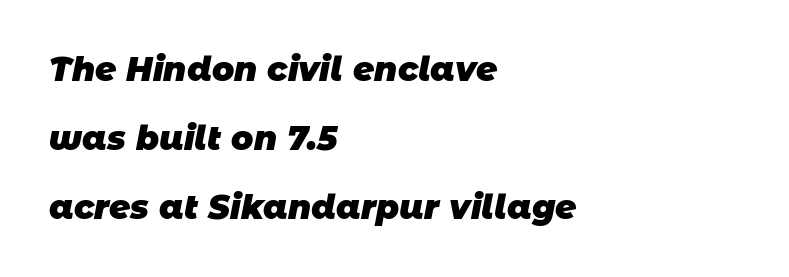
The image shows 33 px heavy sans-serif type; set left-aligned, loose line spacing (2.09x), normal letter spacing, not underlined; low stroke contrast and a large x-height.
